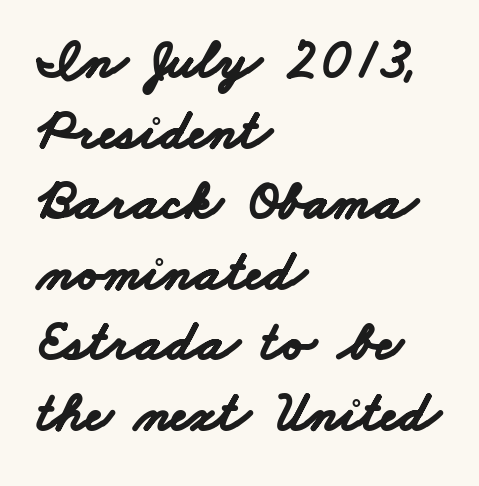
The image shows 56 px bold, wide sans-serif type; set left-aligned, normal line spacing (1.26x), normal letter spacing, not underlined; low stroke contrast and a small x-height.
